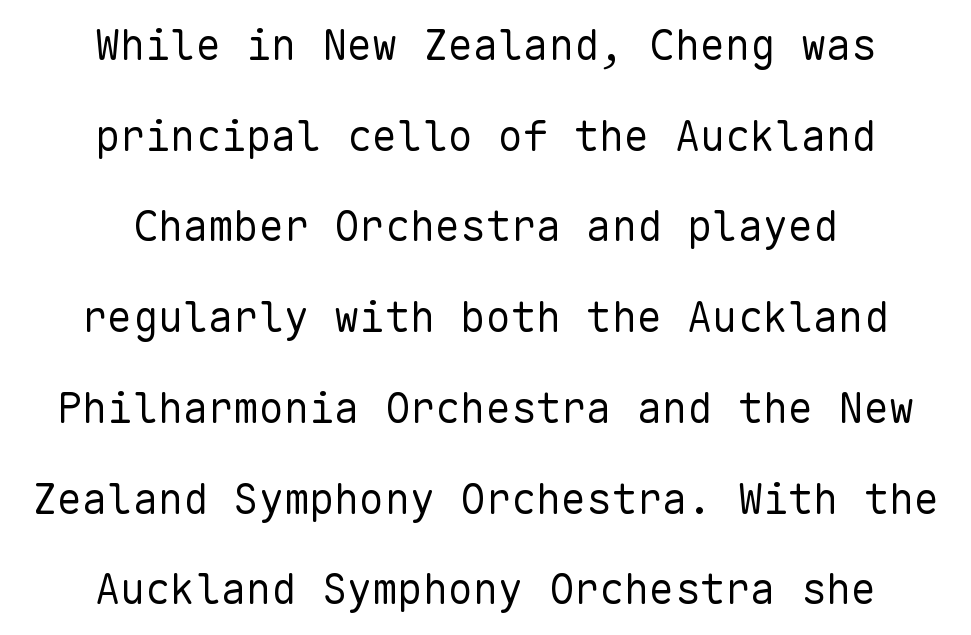
{"serif": "no", "italic": "no", "bold": "no", "weight": "regular", "width": "normal", "stroke_contrast": "low", "x_height": "medium", "monospaced": "yes", "underline": "no", "align": "center", "line_spacing": "loose", "line_spacing_ratio": 2.16, "letter_spacing": "normal", "letter_spacing_em": 0.0, "glyph_px": 42}
